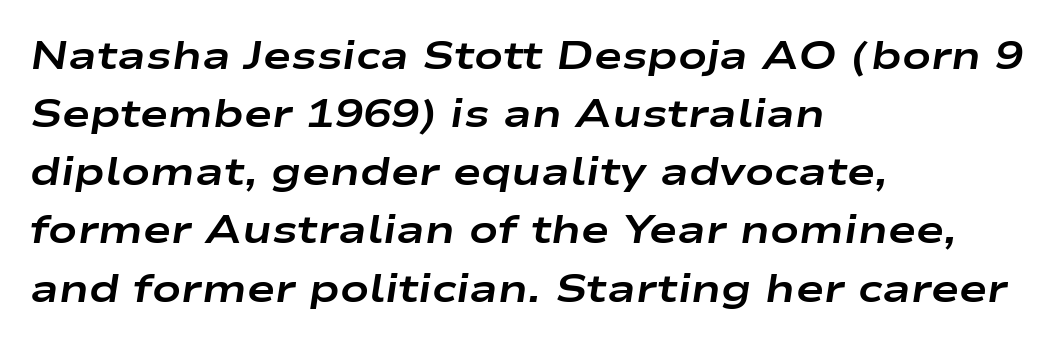
{"italic": "yes", "lean": "right", "slant_degrees": 9, "bold": "yes", "weight": "bold", "width": "wide", "stroke_contrast": "low", "x_height": "medium", "monospaced": "no", "underline": "no", "align": "left", "line_spacing": "normal", "line_spacing_ratio": 1.53, "letter_spacing": "normal", "letter_spacing_em": 0.0, "glyph_px": 38}
